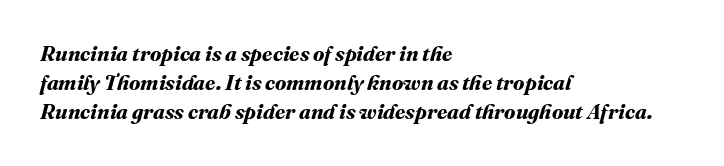
Q: Is the text bold? A: Yes.
Q: Is the text underlined? A: No.
Q: How is the paragraph aligned? A: Left-aligned.
Q: Is the spacing between letters normal or unusually wide? A: Normal.
Q: Is the spacing between lines tight, normal or loose? A: Normal.
